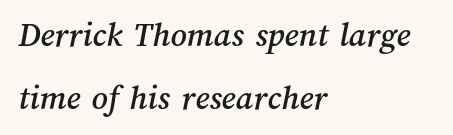
The image shows 35 px text type; set left-aligned, line spacing 1.81x, normal letter spacing, not underlined; medium stroke contrast and a medium x-height.
